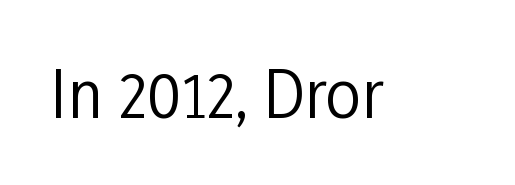
To sum up the face: it is a sans, with no serifs. These lines were composed using upright roman letters. Weight: in the light-to-regular range. Looks like regular typesetting: each glyph gets only the width it needs. The space beneath each line is pristine and unruled.
